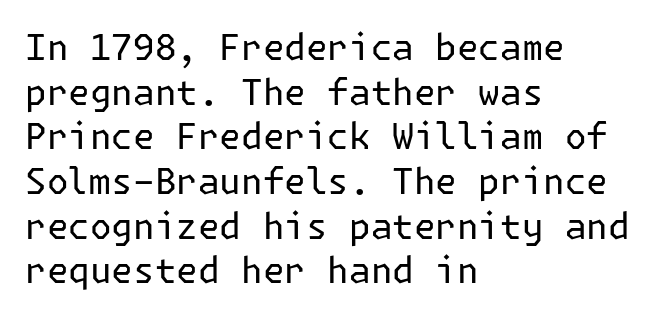
{"serif": "no", "italic": "no", "bold": "no", "weight": "regular", "width": "normal", "stroke_contrast": "low", "x_height": "medium", "underline": "no", "align": "left", "line_spacing_ratio": 1.24, "letter_spacing": "normal", "letter_spacing_em": 0.0, "glyph_px": 36}
